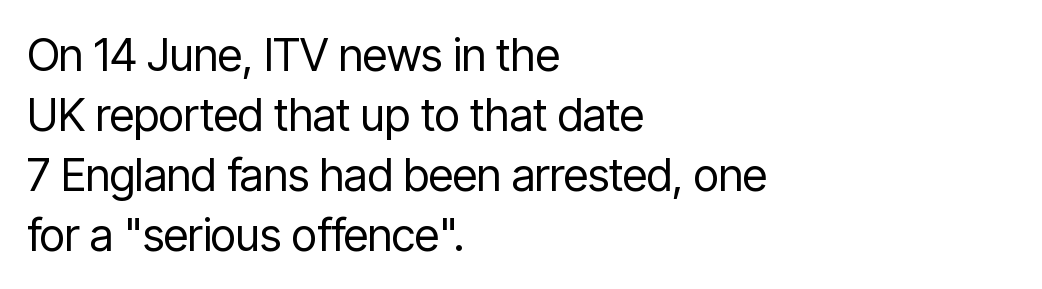
This sample has the flowing, uneven cadence of proportional lettering. The lines in this sample share a left origin and differ only in where they stop. Vertical spacing — default. Caption: standard tracking, unaltered. Note: no serifs on the glyphs. The weight would be labelled regular, book, light, or lighter still.
